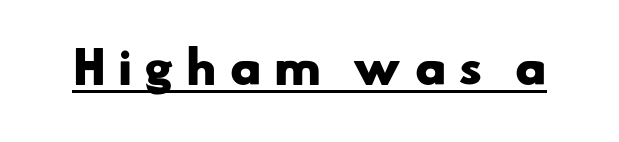
Q: Is the text bold? A: Yes.
Q: Is the typeface a serif or a sans-serif typeface? A: Sans-serif.
Q: Is the text underlined? A: Yes.
Q: Is the spacing between letters normal or unusually wide? A: Unusually wide.
Q: Width (condensed, normal, or wide)? A: Wide.
Q: Stroke contrast? A: Low.
Q: x-height? A: Small.
Q: Monospaced? A: No.
